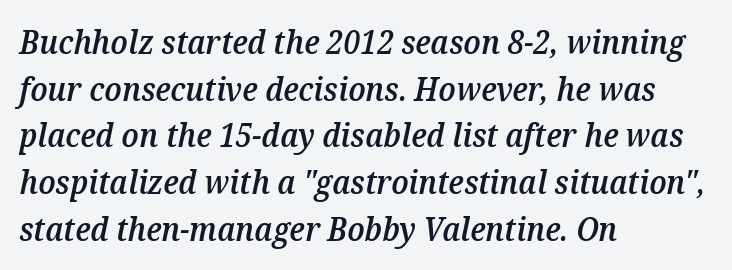
In terms of leading, this rendering sits right in the middle. Inter-character spacing is left at the font's built-in metrics. Notice how the passage keeps a crisp vertical edge on the left only. Quick note: italic. You could not count columns in this text — the font is proportionally spaced.
